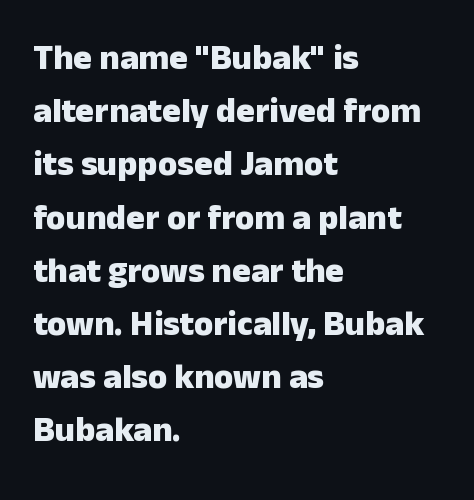
Just letters on the line, the space beneath them empty. The vertical gap from one line to the next is medium. These lines were composed using upright roman letters. Left-aligned paragraph, ragged on the right. Students, this is bold: see how much ink each stroke carries.
